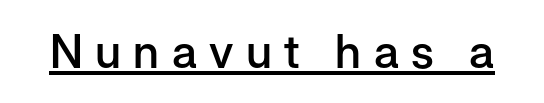
The image shows 46 px semibold sans-serif type, upright; set unusually wide letter spacing (+0.27 em), underlined; low stroke contrast and a medium x-height.
